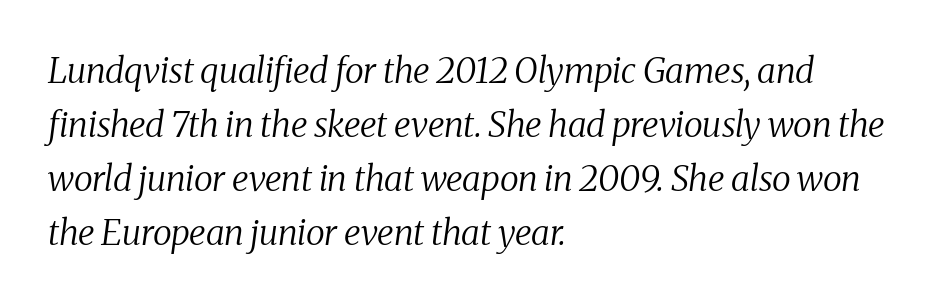
Q: Is the text bold? A: No.
Q: Is the text italic (slanted)? A: Yes, it leans right by about 8 degrees.
Q: Is the typeface a serif or a sans-serif typeface? A: Serif.
Q: Is the text underlined? A: No.
Q: How is the paragraph aligned? A: Left-aligned.
Q: Is the spacing between letters normal or unusually wide? A: Normal.
Q: Is the spacing between lines tight, normal or loose? A: Normal.
Q: Width (condensed, normal, or wide)? A: Normal.
Q: Stroke contrast? A: Medium.
Q: x-height? A: Medium.
Q: Monospaced? A: No.
